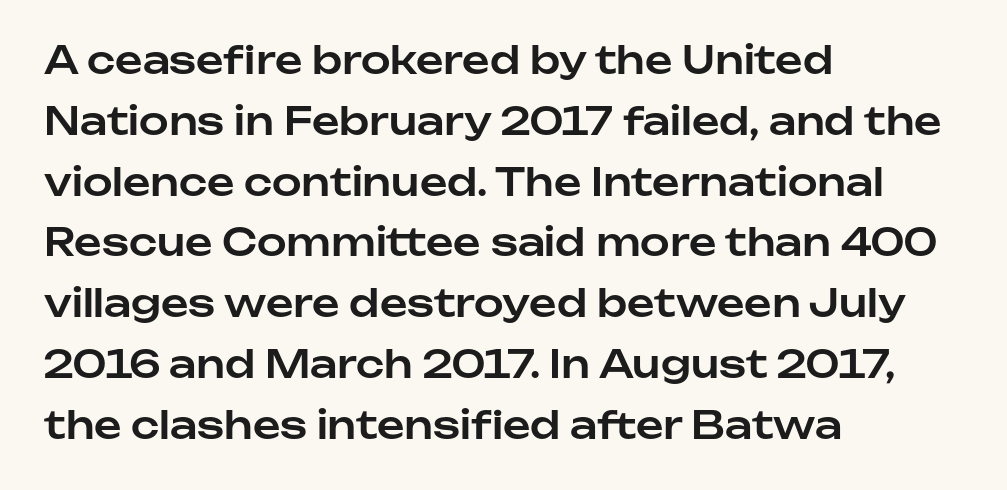
The image shows 38 px sans-serif type, upright; set left-aligned, normal line spacing (1.6x), normal letter spacing, not underlined; low stroke contrast and a medium x-height.
